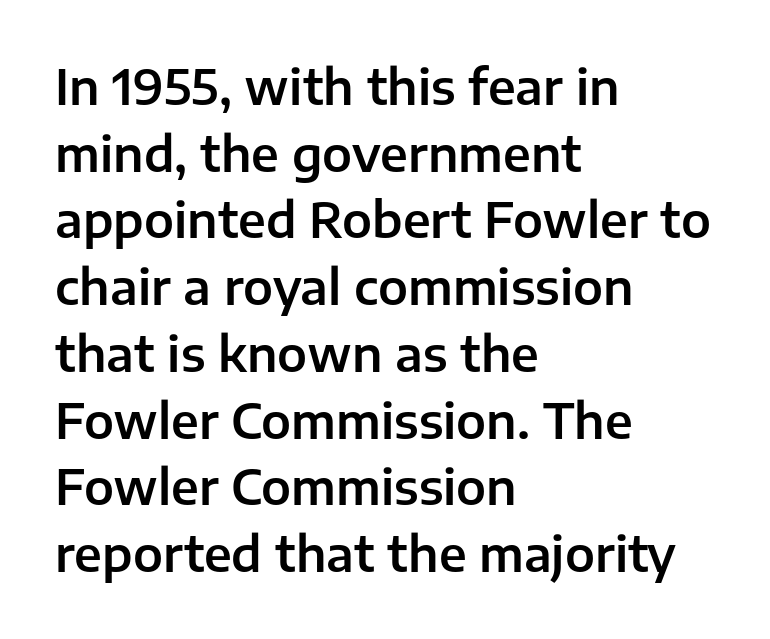
{"serif": "no", "italic": "no", "width": "normal", "stroke_contrast": "low", "x_height": "medium", "monospaced": "no", "underline": "no", "align": "left", "line_spacing": "normal", "line_spacing_ratio": 1.39, "letter_spacing": "normal", "letter_spacing_em": 0.0, "glyph_px": 48}
